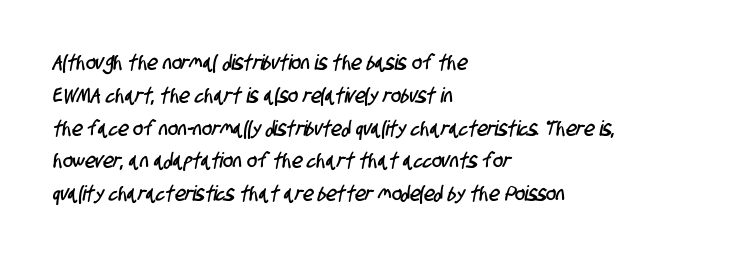
{"underline": "no", "align": "left", "line_spacing": "normal", "line_spacing_ratio": 1.56, "letter_spacing": "normal", "letter_spacing_em": 0.0, "glyph_px": 21}
